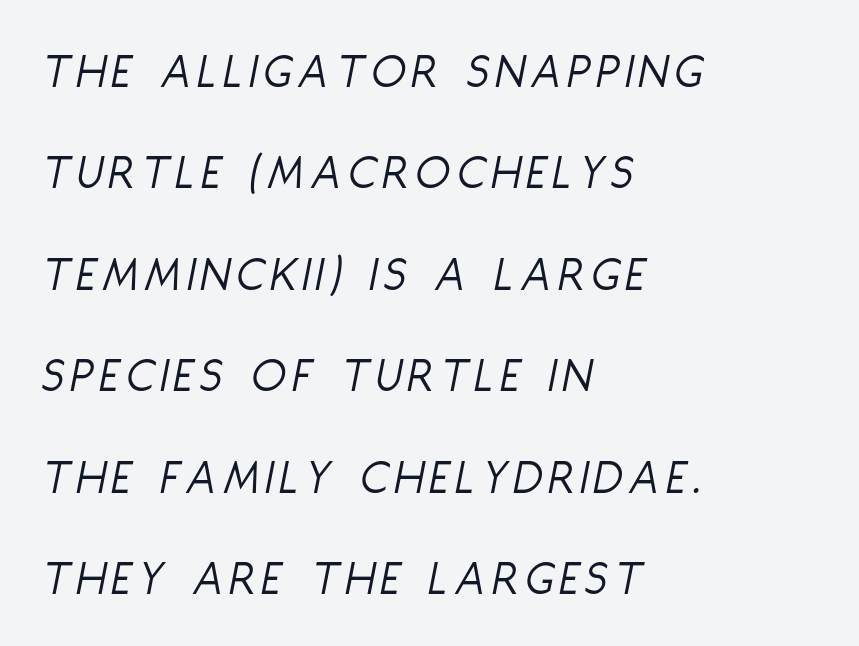
{"italic": "yes", "lean": "right", "slant_degrees": 11, "bold": "no", "weight": "light", "width": "condensed", "stroke_contrast": "low", "x_height": "large", "monospaced": "no", "underline": "no", "align": "left", "line_spacing": "loose", "line_spacing_ratio": 2.03, "glyph_px": 50}
